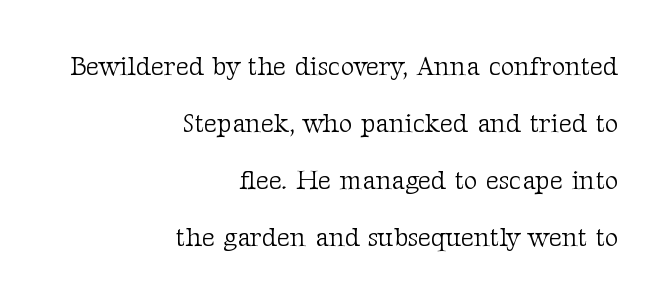
Q: Is the text bold? A: No.
Q: Is the text italic (slanted)? A: No, it is upright.
Q: Is the text underlined? A: No.
Q: How is the paragraph aligned? A: Right-aligned.
Q: Is the spacing between letters normal or unusually wide? A: Normal.
Q: Is the spacing between lines tight, normal or loose? A: Loose.
